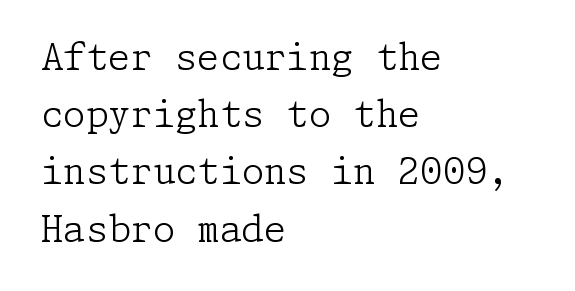
The image shows 36 px light serif type, upright; set left-aligned, normal line spacing (1.59x), normal letter spacing, not underlined; low stroke contrast and a medium x-height.
